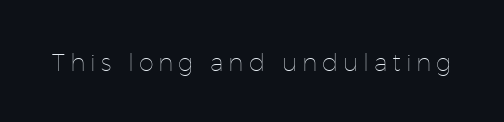
The image shows 24 px text type, upright; set unusually wide letter spacing (+0.2 em), not underlined.
